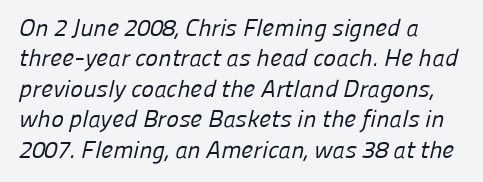
{"bold": "no", "underline": "no", "align": "left", "line_spacing": "normal", "line_spacing_ratio": 1.27, "letter_spacing": "normal", "letter_spacing_em": 0.0, "glyph_px": 24}
